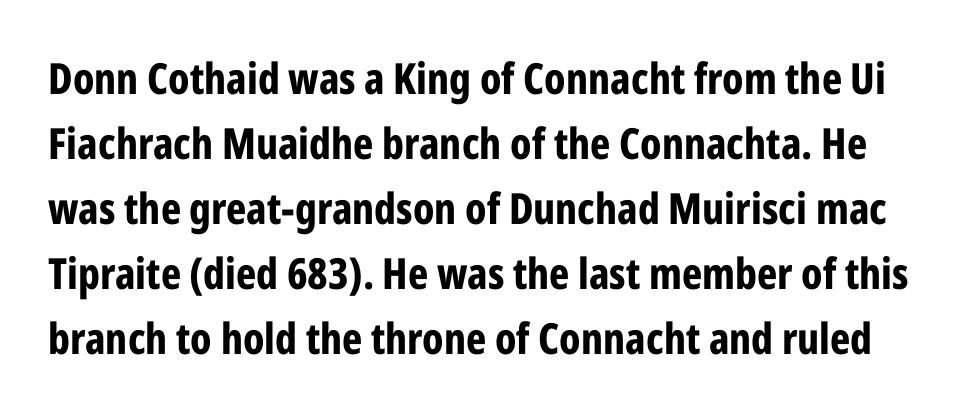
Q: Is the text bold? A: Yes.
Q: Is the text italic (slanted)? A: No, it is upright.
Q: Is the typeface a serif or a sans-serif typeface? A: Sans-serif.
Q: Is the text underlined? A: No.
Q: Is the spacing between letters normal or unusually wide? A: Normal.
Q: Is the spacing between lines tight, normal or loose? A: Normal.
Q: Width (condensed, normal, or wide)? A: Condensed.
Q: Stroke contrast? A: Low.
Q: x-height? A: Medium.
Q: Monospaced? A: No.
